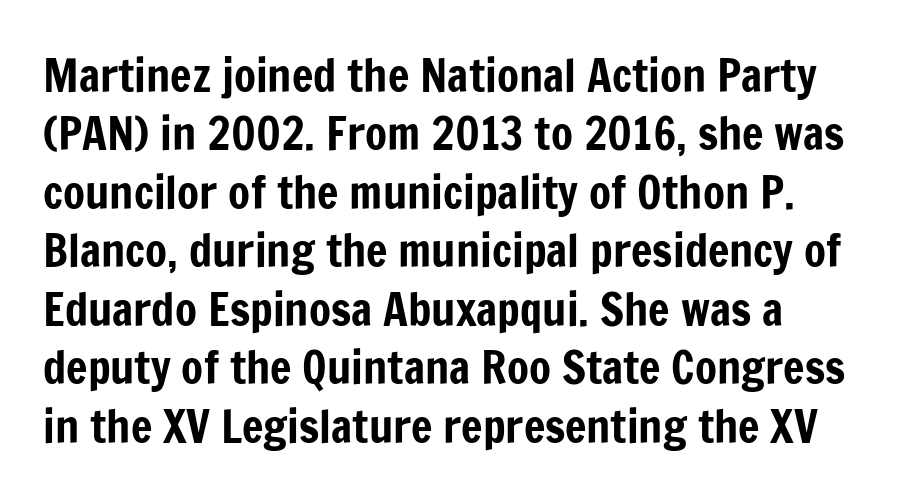
The font's upright variant was chosen for this text. Here the glyphs are tracked normally, forming tight word shapes. These lines are composed in type without serifs. The passage shown is not underscored anywhere.
